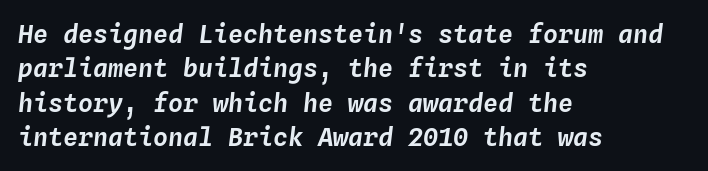
{"italic": "yes", "lean": "right", "slant_degrees": 4, "underline": "no", "align": "left", "line_spacing": "normal", "line_spacing_ratio": 1.38, "letter_spacing": "normal", "letter_spacing_em": 0.0, "glyph_px": 25}
